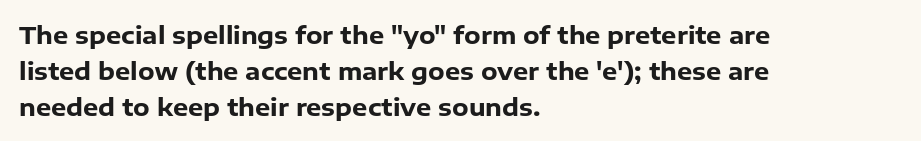
The image shows 24 px bold type, upright; set left-aligned, normal line spacing (1.49x), normal letter spacing, not underlined.
